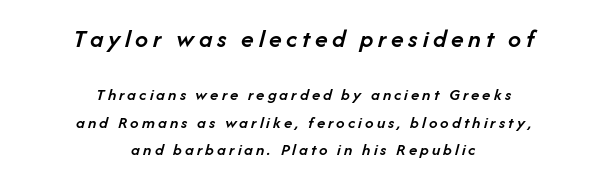
Q: Is the text bold? A: Semi-bold.
Q: Is the text italic (slanted)? A: Yes, it leans right by about 14 degrees.
Q: Is the text underlined? A: No.
Q: How is the paragraph aligned? A: Centered.
Q: Is the spacing between lines tight, normal or loose? A: Normal.
Q: Which block of text is set in a larger size, the first (top) or the second (bottom)? A: The first (top) one.
